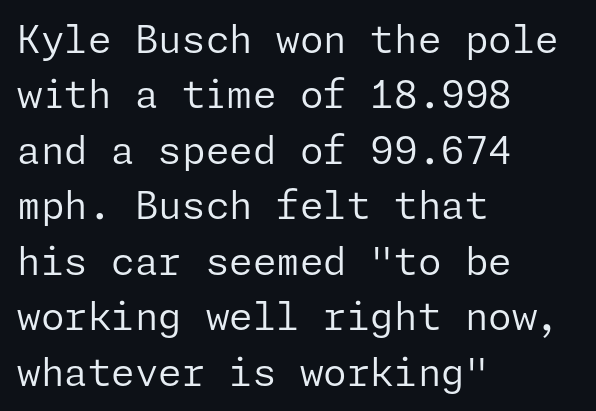
These lines are composed in type without serifs. You can tell it's not italic because the verticals are truly vertical. Caption: standard tracking, unaltered. Heft: none added — not bold. Anything drawn beneath the words? Only blank space.
